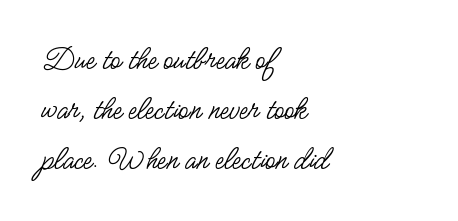
Notice how the passage keeps a crisp vertical edge on the left only. The face used here is a sans, in the tradition of grotesques and geometrics. What stands out about the letter spacing? Nothing — it is the standard amount. Is this a fixed-width face? No — the glyphs have proportional, varying widths. The strip under each line holds only bare page.
